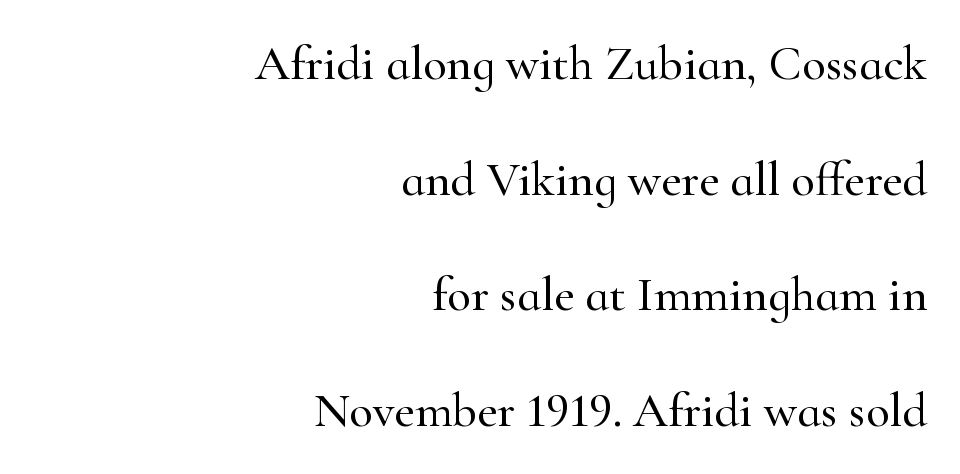
The image shows 49 px serif type, upright; set right-aligned, loose line spacing (2.36x), normal letter spacing, not underlined; high stroke contrast and a small x-height.
